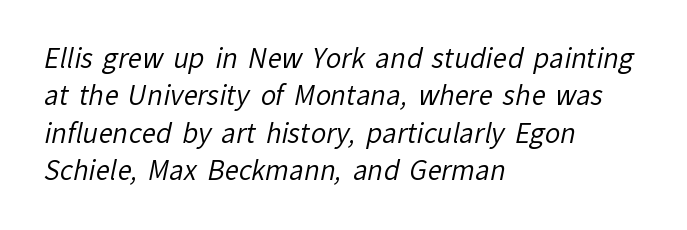
The image shows 26 px text type; set left-aligned, normal line spacing (1.44x), normal letter spacing, not underlined.
